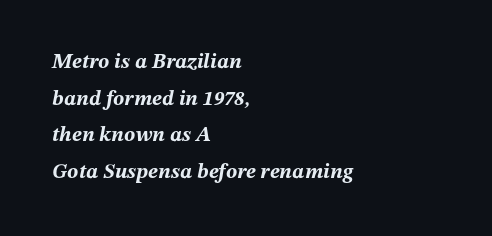
The passage shown is emphatically bold. The passage shown leans; its letterforms are oblique. Glance below the letters and you will spot only blank space. Spacing between characters is what you'd get straight out of the box. Notice how the passage keeps a crisp vertical edge on the left only.
